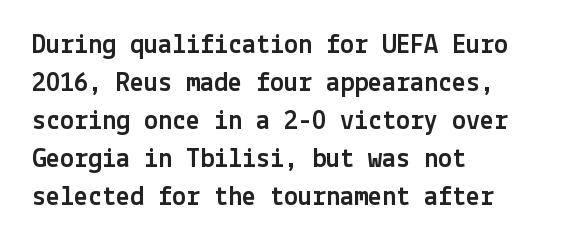
Q: Is the text italic (slanted)? A: No, it is upright.
Q: Is the typeface a serif or a sans-serif typeface? A: Sans-serif.
Q: Is the text underlined? A: No.
Q: How is the paragraph aligned? A: Left-aligned.
Q: Is the spacing between letters normal or unusually wide? A: Normal.
Q: Is the spacing between lines tight, normal or loose? A: Normal.
Q: Width (condensed, normal, or wide)? A: Normal.
Q: x-height? A: Medium.
